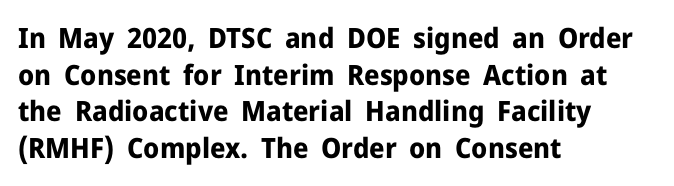
Q: Is the text bold? A: Yes.
Q: Is the text italic (slanted)? A: No, it is upright.
Q: Is the typeface a serif or a sans-serif typeface? A: Sans-serif.
Q: Is the text underlined? A: No.
Q: How is the paragraph aligned? A: Left-aligned.
Q: Is the spacing between letters normal or unusually wide? A: Normal.
Q: Is the spacing between lines tight, normal or loose? A: Normal.
Q: Width (condensed, normal, or wide)? A: Normal.
Q: Stroke contrast? A: Low.
Q: x-height? A: Medium.
Q: Monospaced? A: No.
